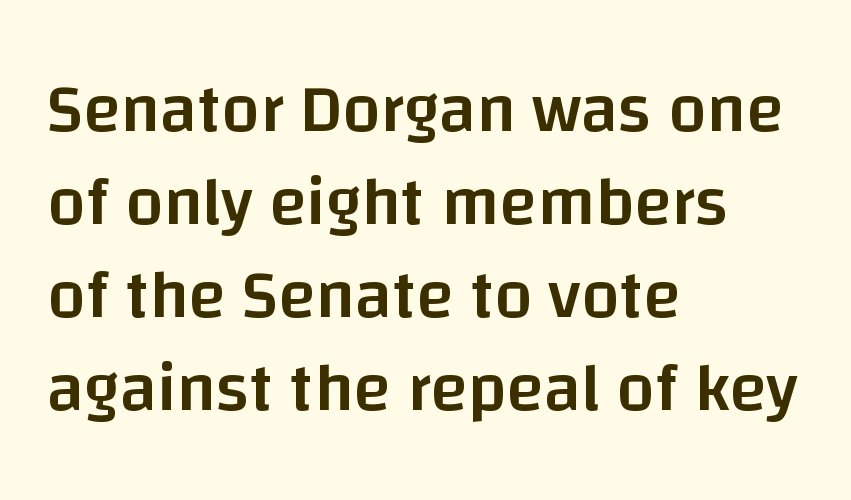
Q: Is the text bold? A: Semi-bold.
Q: Is the text italic (slanted)? A: No, it is upright.
Q: Is the typeface a serif or a sans-serif typeface? A: Sans-serif.
Q: Is the text underlined? A: No.
Q: How is the paragraph aligned? A: Left-aligned.
Q: Is the spacing between letters normal or unusually wide? A: Normal.
Q: Is the spacing between lines tight, normal or loose? A: Normal.
Q: Width (condensed, normal, or wide)? A: Normal.
Q: Stroke contrast? A: Low.
Q: x-height? A: Large.
Q: Monospaced? A: No.
